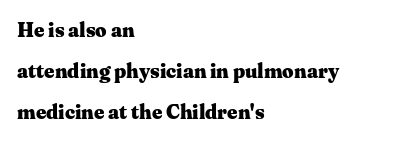
The image shows 20 px bold type, upright; set left-aligned, loose line spacing (2.05x), normal letter spacing, not underlined.
